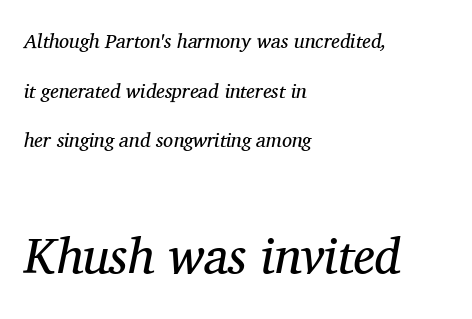
{"serif": "yes", "italic": "yes", "lean": "right", "slant_degrees": 11, "bold": "no", "weight": "regular", "width": "normal", "stroke_contrast": "medium", "x_height": "medium", "monospaced": "no", "underline": "no", "align": "left", "line_spacing": "loose", "line_spacing_ratio": 2.48, "letter_spacing": "normal", "letter_spacing_em": 0.0, "larger_block": "second", "size_ratio": 2.5, "glyph_px": 50}
